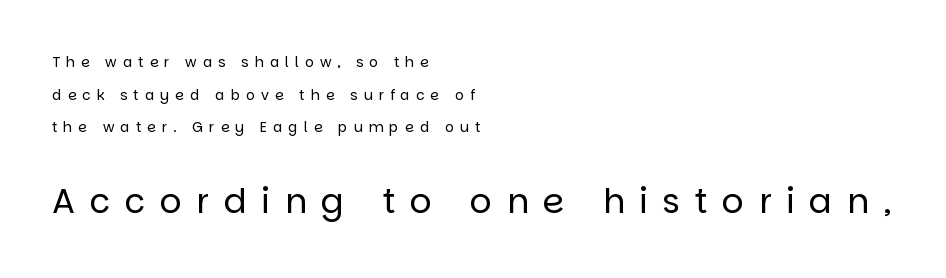
Q: Is the text bold? A: No.
Q: Is the text italic (slanted)? A: No, it is upright.
Q: Is the typeface a serif or a sans-serif typeface? A: Sans-serif.
Q: Is the text underlined? A: No.
Q: How is the paragraph aligned? A: Left-aligned.
Q: Is the spacing between letters normal or unusually wide? A: Unusually wide.
Q: Is the spacing between lines tight, normal or loose? A: Loose.
Q: Which block of text is set in a larger size, the first (top) or the second (bottom)? A: The second (bottom) one.
Q: Width (condensed, normal, or wide)? A: Normal.
Q: Stroke contrast? A: Low.
Q: x-height? A: Large.
Q: Monospaced? A: No.
